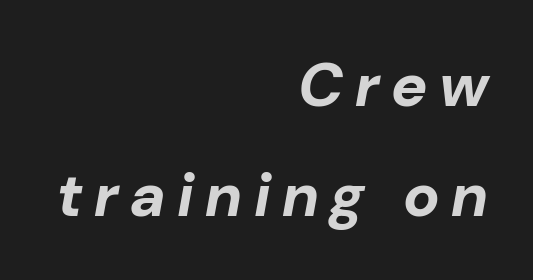
Typeset ragged left — the right edge is the straight one. Is this a fixed-width face? No — the glyphs have proportional, varying widths. Is the type bold? Yes — the strokes are clearly thick and heavy. Only glyphs here, with clear space below each row.
